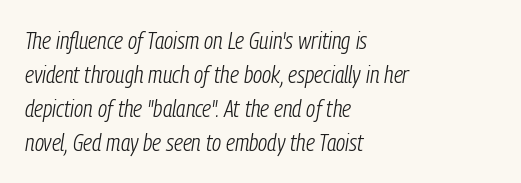
{"italic": "yes", "lean": "right", "slant_degrees": 9, "bold": "no", "underline": "no", "align": "left", "line_spacing": "normal", "line_spacing_ratio": 1.42, "letter_spacing": "normal", "letter_spacing_em": 0.0, "glyph_px": 24}
